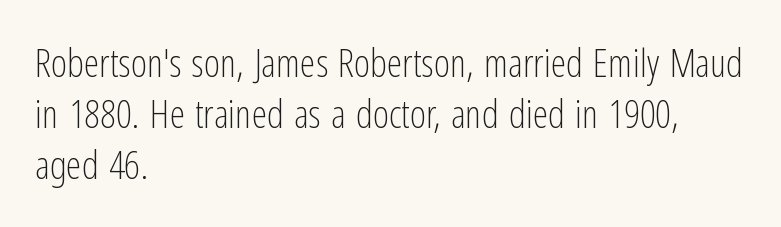
{"serif": "no", "italic": "no", "bold": "no", "weight": "light", "width": "condensed", "stroke_contrast": "low", "x_height": "medium", "monospaced": "no", "underline": "no", "align": "left", "line_spacing": "normal", "line_spacing_ratio": 1.31, "letter_spacing": "normal", "letter_spacing_em": 0.0, "glyph_px": 39}
